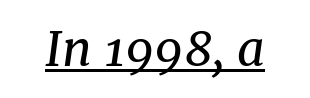
No extra tracking has been applied to these lines. To sum up the face: it has serifs. No extra ink here — the face is not bold. This sample carries an underscore along the baseline area. Proportional: the letters do not fall into vertical columns. If you drew a line through each stem, it would be angled.
